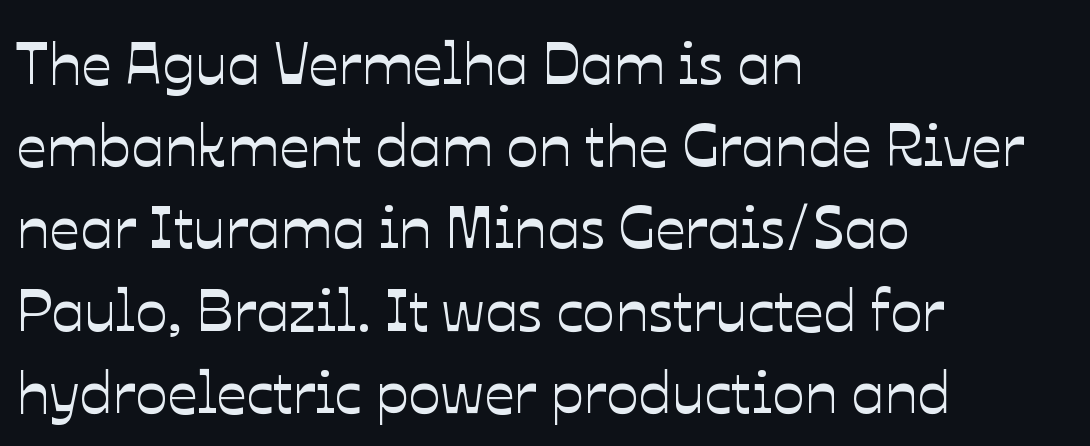
{"italic": "no", "width": "normal", "stroke_contrast": "low", "x_height": "medium", "monospaced": "no", "underline": "no", "align": "left", "line_spacing": "normal", "line_spacing_ratio": 1.37, "letter_spacing": "normal", "letter_spacing_em": 0.0, "glyph_px": 60}
